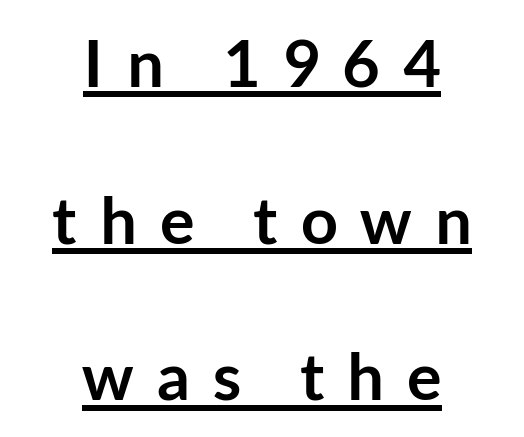
{"serif": "no", "italic": "no", "bold": "yes", "weight": "semibold", "width": "normal", "stroke_contrast": "low", "x_height": "medium", "monospaced": "no", "underline": "yes", "align": "center", "line_spacing": "loose", "line_spacing_ratio": 2.41, "letter_spacing": "wide", "letter_spacing_em": 0.35, "glyph_px": 65}
